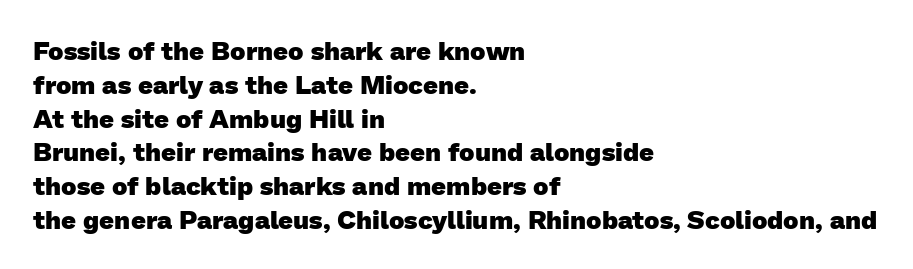
{"bold": "yes", "underline": "no", "align": "left", "line_spacing": "normal", "line_spacing_ratio": 1.3, "letter_spacing": "normal", "letter_spacing_em": 0.0, "glyph_px": 26}
